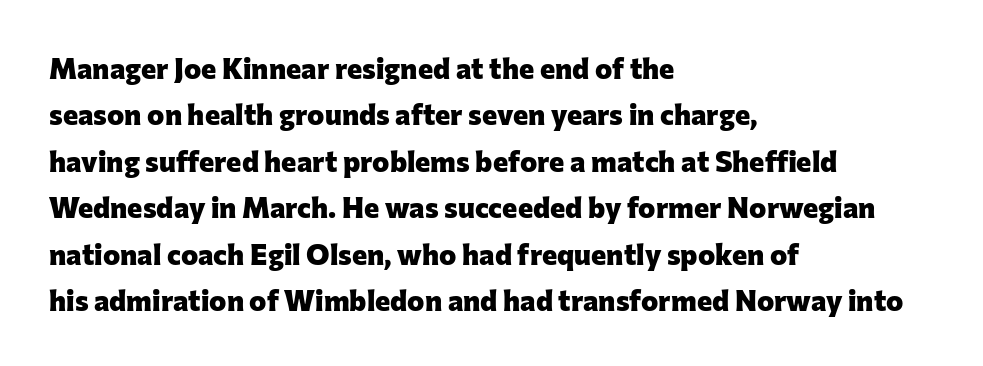
Q: Is the text bold? A: Yes.
Q: Is the text italic (slanted)? A: No, it is upright.
Q: Is the typeface a serif or a sans-serif typeface? A: Sans-serif.
Q: Is the text underlined? A: No.
Q: How is the paragraph aligned? A: Left-aligned.
Q: Is the spacing between letters normal or unusually wide? A: Normal.
Q: Is the spacing between lines tight, normal or loose? A: Normal.
Q: Width (condensed, normal, or wide)? A: Normal.
Q: Stroke contrast? A: Low.
Q: x-height? A: Medium.
Q: Monospaced? A: No.
